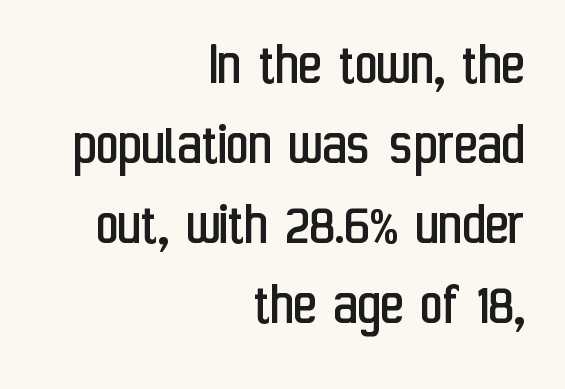
Q: Is the text bold? A: No.
Q: Is the text italic (slanted)? A: No, it is upright.
Q: Is the typeface a serif or a sans-serif typeface? A: Sans-serif.
Q: Is the text underlined? A: No.
Q: How is the paragraph aligned? A: Right-aligned.
Q: Is the spacing between letters normal or unusually wide? A: Normal.
Q: Is the spacing between lines tight, normal or loose? A: Normal.
Q: Width (condensed, normal, or wide)? A: Condensed.
Q: Stroke contrast? A: Low.
Q: x-height? A: Medium.
Q: Monospaced? A: No.
